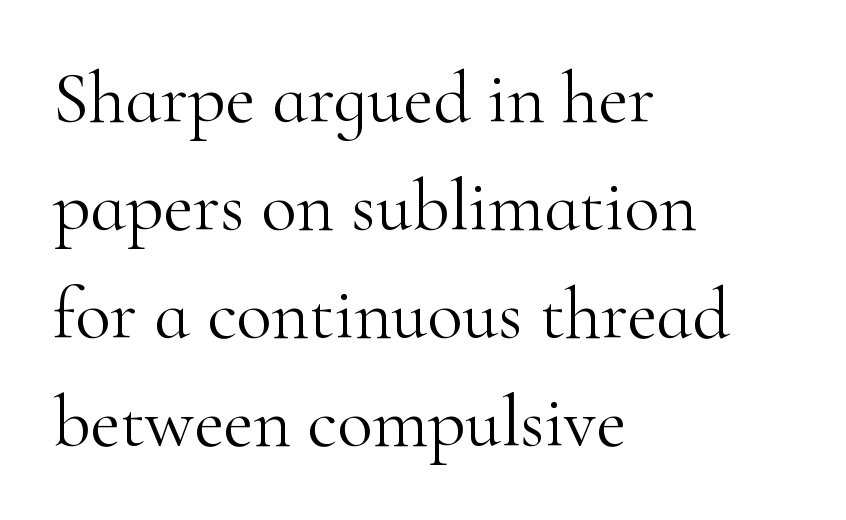
Tracking value appears to be zero — textbook default spacing. Vertical stems look standard width or narrower in stroke. This block has exactly the height ordinary leading produces. Visually the block forms a straight wall on the left and a jagged coastline on the right. Yep, those are serifs on the letters. Is this a fixed-width face? No — the glyphs have proportional, varying widths.
